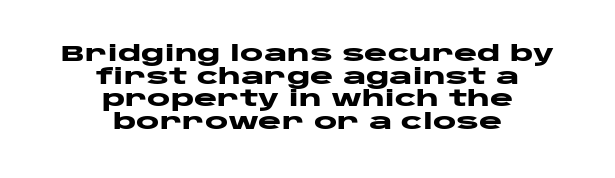
The image shows 22 px bold type, upright; set centered, tight line spacing (1.03x), normal letter spacing, not underlined.
